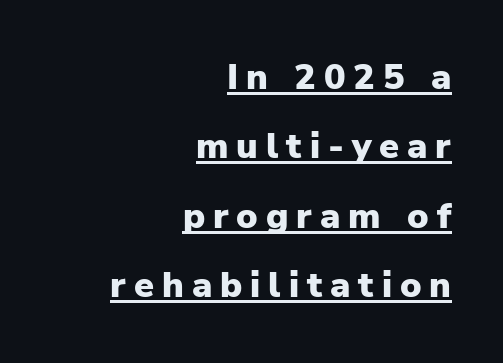
{"serif": "no", "italic": "no", "bold": "yes", "weight": "heavy", "width": "normal", "stroke_contrast": "low", "x_height": "medium", "monospaced": "no", "underline": "yes", "align": "right", "line_spacing": "loose", "line_spacing_ratio": 1.93, "letter_spacing": "wide", "letter_spacing_em": 0.22, "glyph_px": 36}
